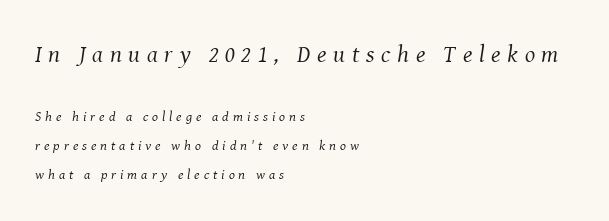
{"italic": "yes", "lean": "right", "slant_degrees": 8, "bold": "no", "underline": "no", "align": "left", "line_spacing": "loose", "line_spacing_ratio": 2.1, "letter_spacing": "wide", "letter_spacing_em": 0.28, "larger_block": "first", "size_ratio": 1.71, "glyph_px": 24}
